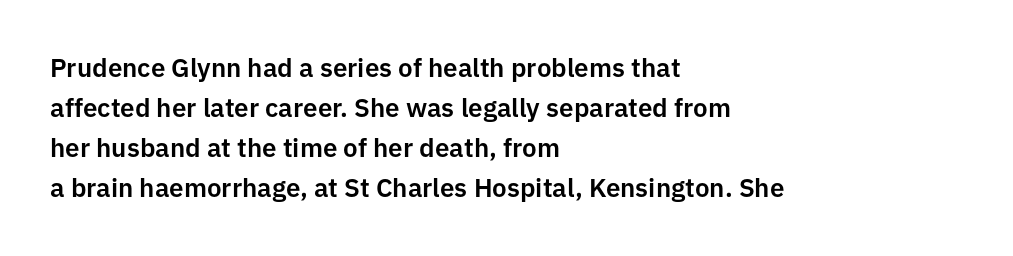
The image shows 26 px text type, upright; set left-aligned, normal line spacing (1.54x), normal letter spacing, not underlined.
